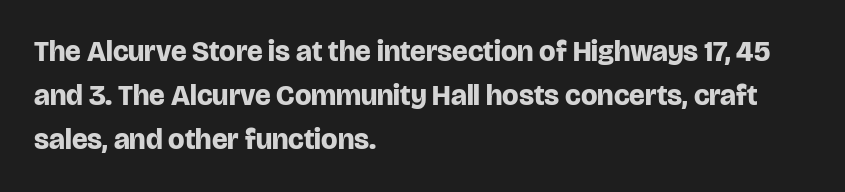
Q: Is the text bold? A: Yes.
Q: Is the text italic (slanted)? A: No, it is upright.
Q: Is the typeface a serif or a sans-serif typeface? A: Sans-serif.
Q: Is the text underlined? A: No.
Q: How is the paragraph aligned? A: Left-aligned.
Q: Is the spacing between letters normal or unusually wide? A: Normal.
Q: Is the spacing between lines tight, normal or loose? A: Normal.
Q: Width (condensed, normal, or wide)? A: Normal.
Q: Stroke contrast? A: Low.
Q: x-height? A: Large.
Q: Monospaced? A: No.
